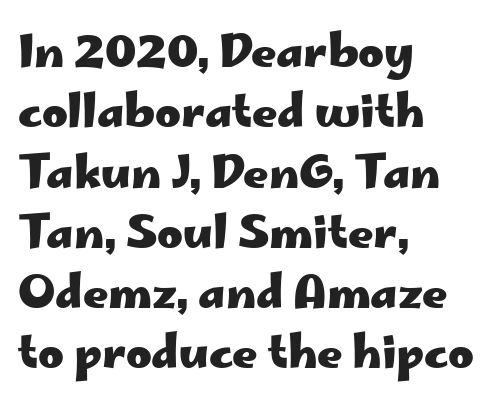
{"serif": "no", "italic": "no", "bold": "yes", "weight": "heavy", "width": "wide", "stroke_contrast": "low", "x_height": "small", "monospaced": "no", "underline": "no", "align": "left", "line_spacing": "normal", "line_spacing_ratio": 1.37, "letter_spacing": "normal", "letter_spacing_em": 0.0, "glyph_px": 44}
